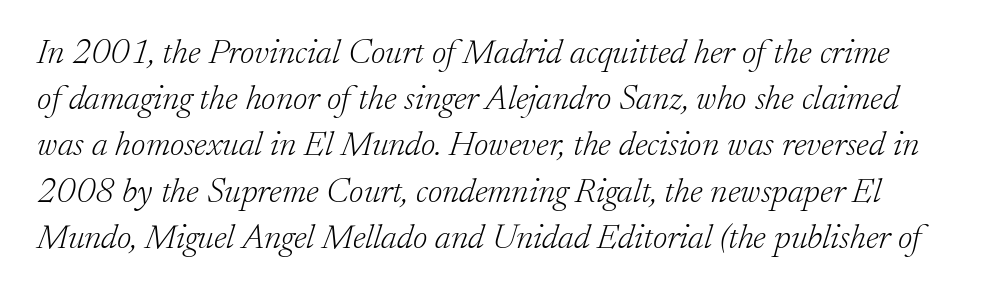
The image shows 35 px light serif type, italic (leaning right); set normal line spacing (1.32x), normal letter spacing, not underlined; low stroke contrast and a small x-height.
